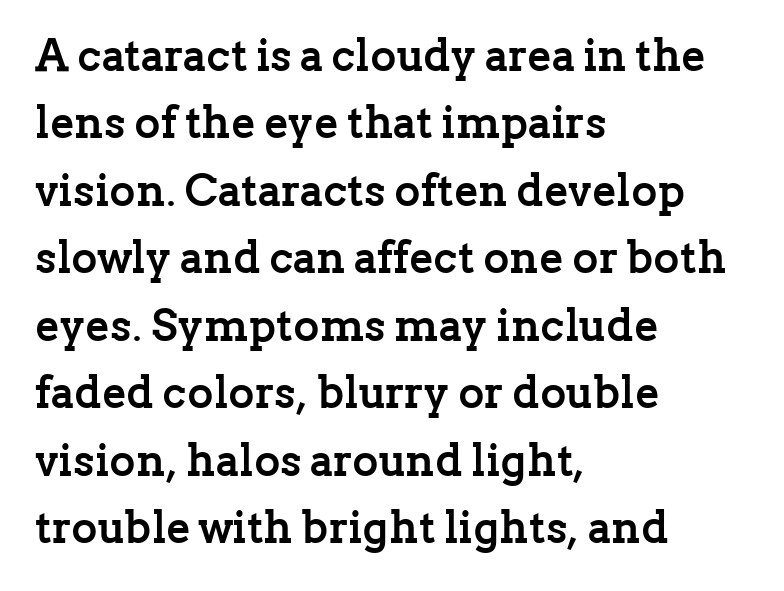
Q: Is the text bold? A: Yes.
Q: Is the text italic (slanted)? A: No, it is upright.
Q: Is the typeface a serif or a sans-serif typeface? A: Serif.
Q: Is the text underlined? A: No.
Q: How is the paragraph aligned? A: Left-aligned.
Q: Is the spacing between letters normal or unusually wide? A: Normal.
Q: Is the spacing between lines tight, normal or loose? A: Normal.
Q: Width (condensed, normal, or wide)? A: Normal.
Q: Stroke contrast? A: Low.
Q: x-height? A: Medium.
Q: Monospaced? A: No.
